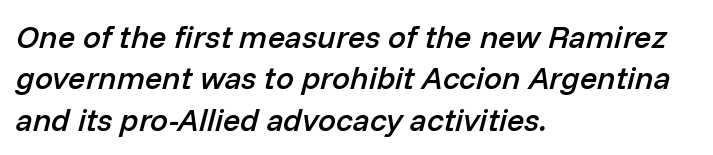
Quick note: interline space is typical. Left-aligned paragraph, ragged on the right. Observe the ordinary spacing: letters are neighbours, not strangers. Decoration check: the copy has no underline. Slanted lettering throughout. Typesetter's note: demi weight, one step under bold.
